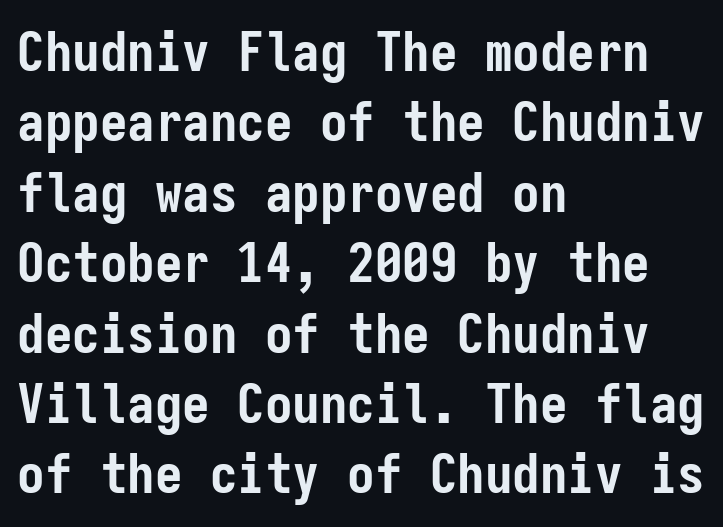
Q: Is the text bold? A: Yes.
Q: Is the text italic (slanted)? A: No, it is upright.
Q: Is the typeface a serif or a sans-serif typeface? A: Sans-serif.
Q: Is the text underlined? A: No.
Q: How is the paragraph aligned? A: Left-aligned.
Q: Is the spacing between letters normal or unusually wide? A: Normal.
Q: Is the spacing between lines tight, normal or loose? A: Normal.
Q: Width (condensed, normal, or wide)? A: Condensed.
Q: Stroke contrast? A: Low.
Q: x-height? A: Medium.
Q: Monospaced? A: Yes.
